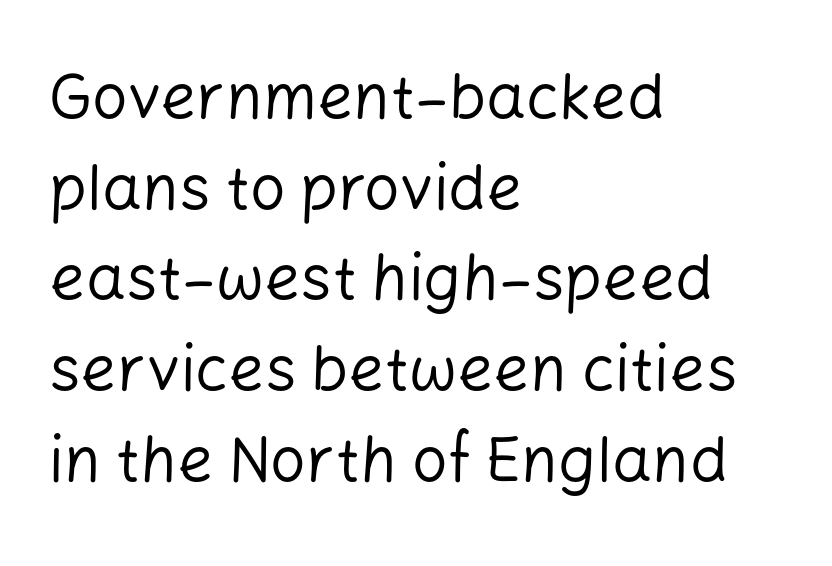
{"serif": "no", "italic": "no", "bold": "no", "weight": "regular", "width": "normal", "stroke_contrast": "low", "x_height": "medium", "monospaced": "no", "underline": "no", "align": "left", "line_spacing": "normal", "line_spacing_ratio": 1.44, "letter_spacing": "normal", "letter_spacing_em": 0.0, "glyph_px": 63}
